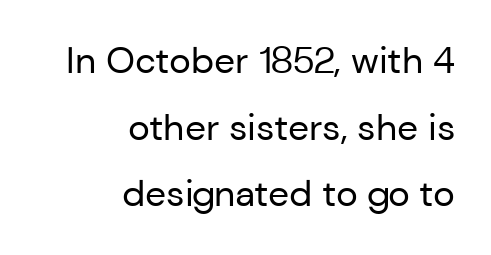
The zone under the glyphs is completely vacant. A typesetter would call this proportional, since set widths differ per character. Leftover space on each line is placed entirely before the opening word. Nothing sits at the stroke ends, so this counts as sans-serif. Spacing between characters is what you'd get straight out of the box.
